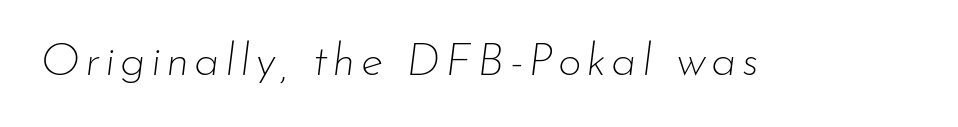
The image shows 46 px thin type, italic (leaning right); set not underlined; low stroke contrast and a small x-height.
